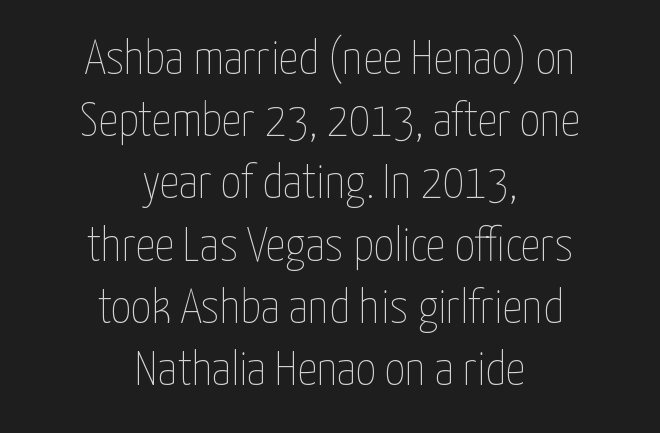
{"italic": "no", "bold": "no", "weight": "thin", "width": "condensed", "stroke_contrast": "low", "x_height": "medium", "monospaced": "no", "underline": "no", "align": "center", "line_spacing": "normal", "line_spacing_ratio": 1.27, "letter_spacing": "normal", "letter_spacing_em": 0.0, "glyph_px": 49}
